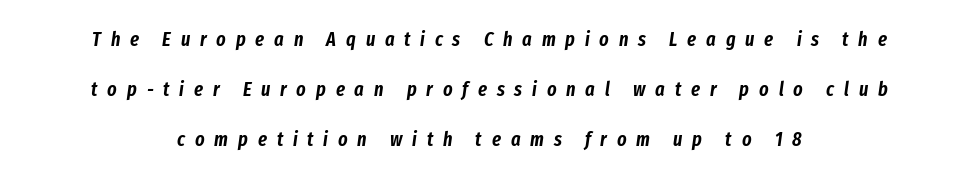
{"italic": "yes", "lean": "right", "slant_degrees": 8, "underline": "no", "align": "center", "line_spacing": "loose", "line_spacing_ratio": 2.5, "letter_spacing": "wide", "letter_spacing_em": 0.49, "glyph_px": 20}
